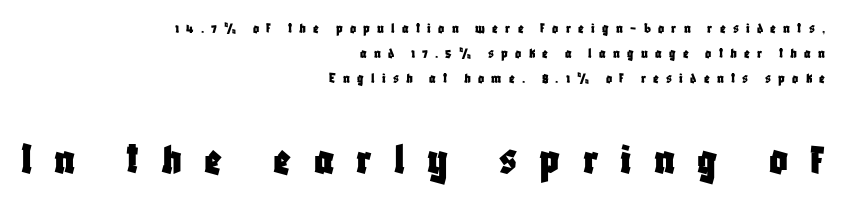
Q: Is the text italic (slanted)? A: No, it is upright.
Q: Is the typeface a serif or a sans-serif typeface? A: Sans-serif.
Q: Is the text underlined? A: No.
Q: How is the paragraph aligned? A: Right-aligned.
Q: Is the spacing between letters normal or unusually wide? A: Unusually wide.
Q: Is the spacing between lines tight, normal or loose? A: Normal.
Q: Which block of text is set in a larger size, the first (top) or the second (bottom)? A: The second (bottom) one.
Q: Width (condensed, normal, or wide)? A: Condensed.
Q: Stroke contrast? A: Low.
Q: x-height? A: Large.
Q: Monospaced? A: No.
